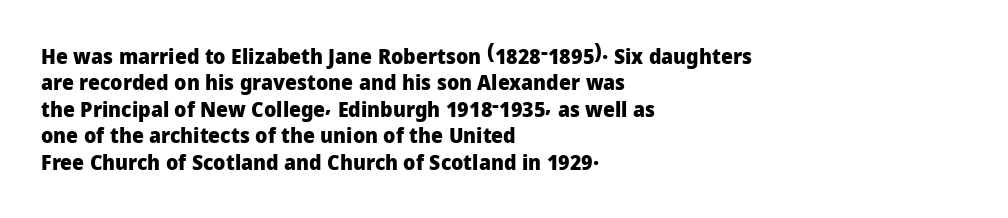
{"italic": "no", "bold": "yes", "underline": "no", "align": "left", "line_spacing": "normal", "line_spacing_ratio": 1.26, "letter_spacing": "normal", "letter_spacing_em": 0.0, "glyph_px": 21}
